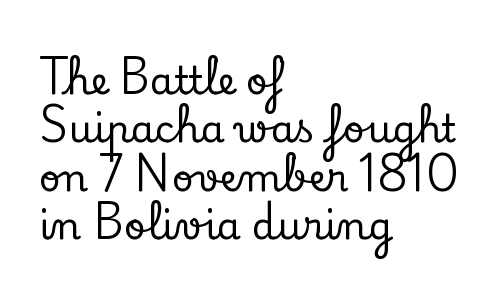
In terms of posture, this sample is upright. Plain, unruled lines of type. Leading matches the norm, producing a regular column.
